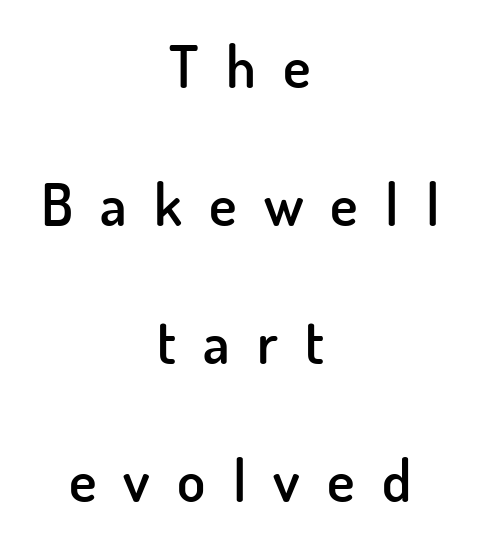
Q: Is the text bold? A: Semi-bold.
Q: Is the text italic (slanted)? A: No, it is upright.
Q: Is the typeface a serif or a sans-serif typeface? A: Sans-serif.
Q: Is the text underlined? A: No.
Q: How is the paragraph aligned? A: Centered.
Q: Is the spacing between letters normal or unusually wide? A: Unusually wide.
Q: Is the spacing between lines tight, normal or loose? A: Loose.
Q: Width (condensed, normal, or wide)? A: Normal.
Q: Stroke contrast? A: Low.
Q: x-height? A: Small.
Q: Monospaced? A: No.
